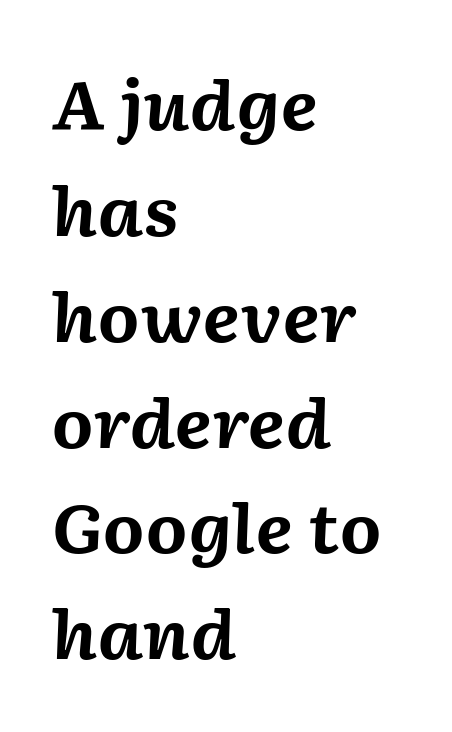
Horizontal alignment here is leftward, the default for most running prose. The typesetting leans heavy: a genuine bold. Short note: letters normally spaced. The gap between lines stays unmarked.
